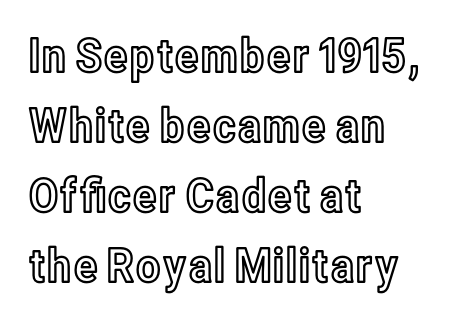
The image shows 47 px condensed type, upright; set left-aligned, normal line spacing (1.49x), normal letter spacing, not underlined; a medium x-height.
